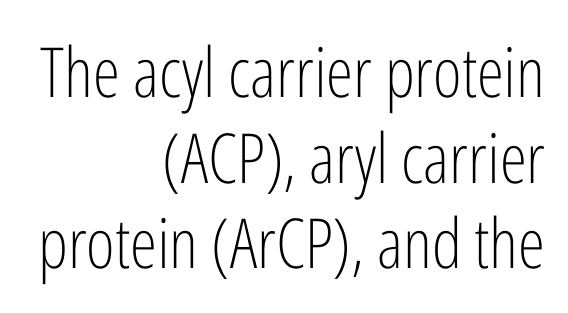
Bare-footed words on every line. The passage is arranged like a letterhead date or caption credit — flush right. Character widths vary here, with narrow letters taking less room than wide ones. No italicization has been applied; the sample stays upright. These lines are composed in type without serifs. The typeface has the unassuming heft of standard copy or less.
